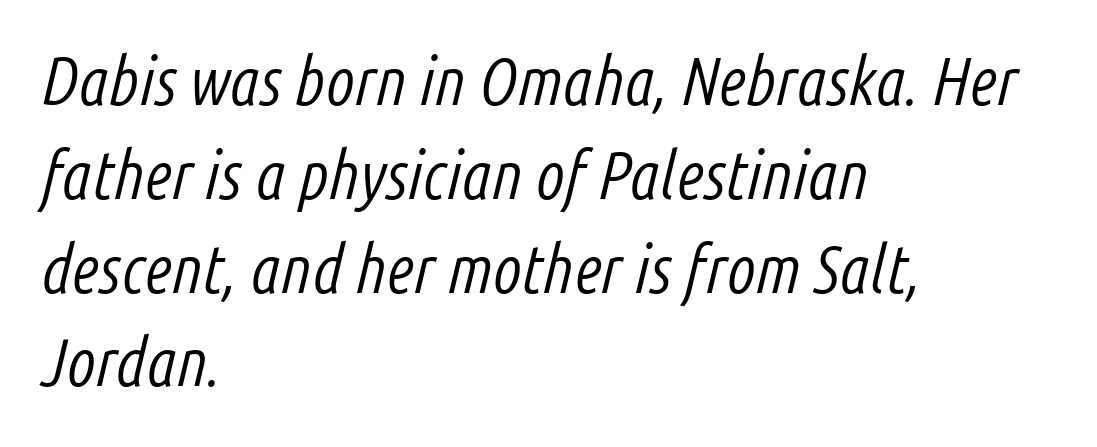
The image shows 67 px light, condensed type, italic (leaning right); set left-aligned, normal line spacing (1.4x), normal letter spacing, not underlined; low stroke contrast and a medium x-height.
